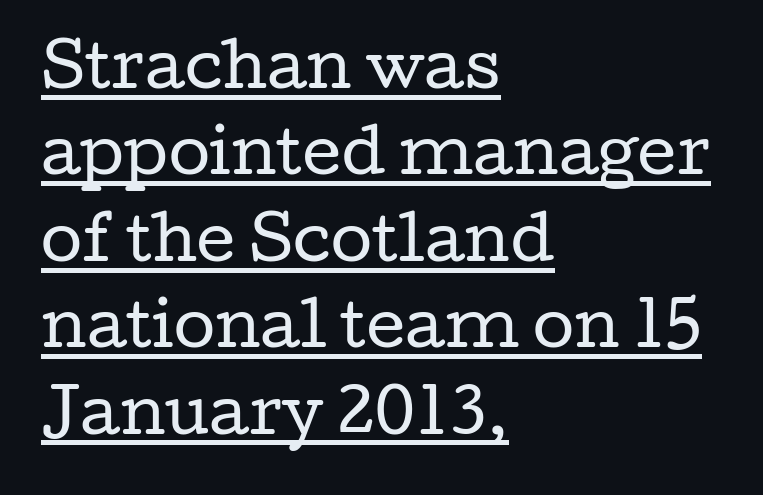
Letter spacing: default. Check the space under the baseline: a stroke is drawn there. Do the characters align in a grid? No, the font is proportional. The leading is moderate, giving the passage an even texture.
